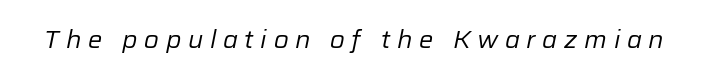
Style check: oblique. A bare baseline throughout the passage. The font is comparable to plain body text, perhaps lighter. Students, note that the glyphs here are deliberately spaced far apart.
